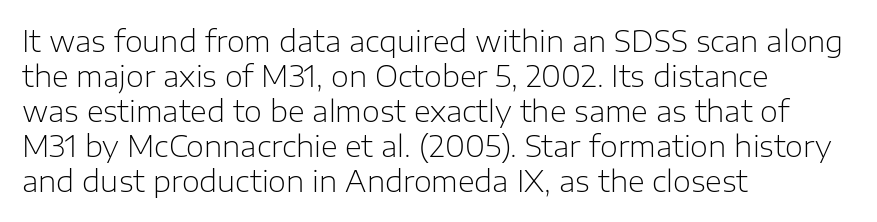
Q: Is the text bold? A: No.
Q: Is the text italic (slanted)? A: No, it is upright.
Q: Is the typeface a serif or a sans-serif typeface? A: Sans-serif.
Q: Is the text underlined? A: No.
Q: How is the paragraph aligned? A: Left-aligned.
Q: Is the spacing between letters normal or unusually wide? A: Normal.
Q: Width (condensed, normal, or wide)? A: Normal.
Q: Stroke contrast? A: Low.
Q: x-height? A: Medium.
Q: Monospaced? A: No.
